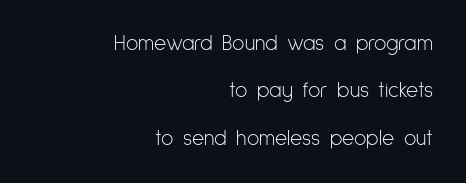
Clear beneath every line of the passage. Vertical strokes here are truly vertical. Words appear dense and cohesive because spacing is normal. Leftover space on each line is placed entirely before the opening word. The weight tops out at a normal text grade. The line-height multiplier appears high, well above default.
